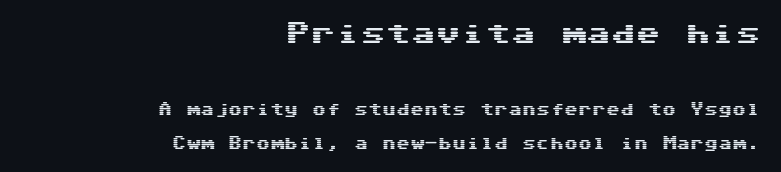
{"italic": "no", "underline": "no", "align": "right", "line_spacing": "loose", "line_spacing_ratio": 2.43, "letter_spacing": "normal", "letter_spacing_em": 0.0, "larger_block": "first", "size_ratio": 1.79, "glyph_px": 25}
